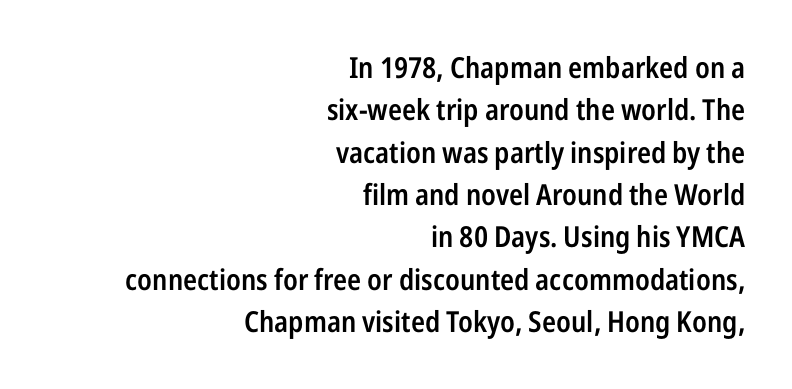
Proportional: the letters do not fall into vertical columns. Unlike a traditional serif, this face leaves its strokes unadorned. Characters follow at the spacing the type designer built in. A flush-right, rag-left setting is used for this passage.
